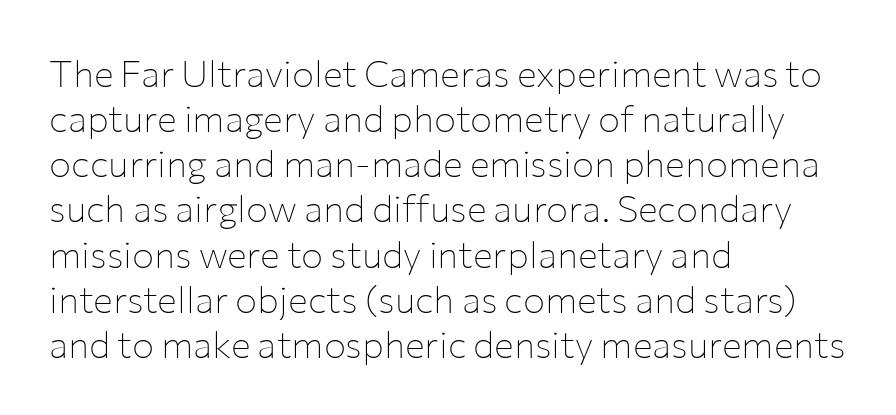
The image shows 37 px thin sans-serif type, upright; set left-aligned, line spacing 1.22x, normal letter spacing, not underlined; low stroke contrast and a medium x-height.
